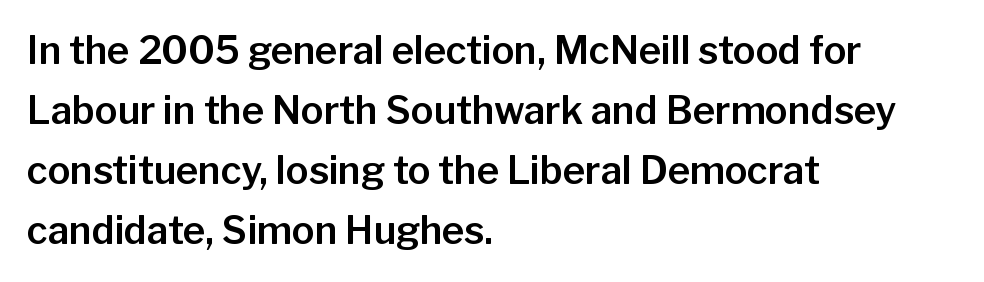
{"serif": "no", "italic": "no", "width": "normal", "stroke_contrast": "low", "x_height": "medium", "monospaced": "no", "underline": "no", "align": "left", "line_spacing": "normal", "line_spacing_ratio": 1.58, "letter_spacing": "normal", "letter_spacing_em": 0.0, "glyph_px": 38}
